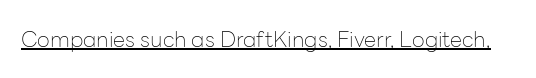
Q: Is the text bold? A: No.
Q: Is the text italic (slanted)? A: No, it is upright.
Q: Is the text underlined? A: Yes.
Q: Is the spacing between letters normal or unusually wide? A: Normal.
